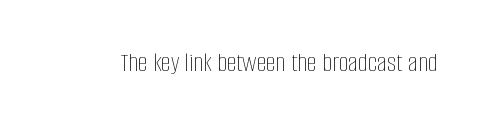
{"italic": "no", "bold": "no", "weight": "thin", "width": "condensed", "stroke_contrast": "low", "x_height": "large", "monospaced": "no", "underline": "no", "letter_spacing": "normal", "letter_spacing_em": 0.0, "glyph_px": 28}
